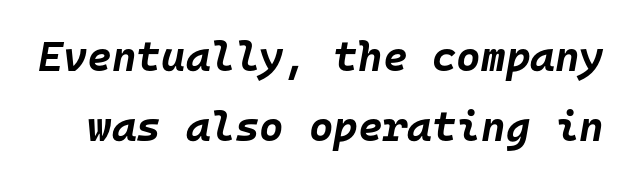
{"italic": "yes", "lean": "right", "slant_degrees": 10, "bold": "yes", "weight": "bold", "width": "normal", "stroke_contrast": "low", "x_height": "large", "monospaced": "yes", "underline": "no", "line_spacing": "normal", "line_spacing_ratio": 1.66, "letter_spacing": "normal", "letter_spacing_em": 0.0, "glyph_px": 42}
